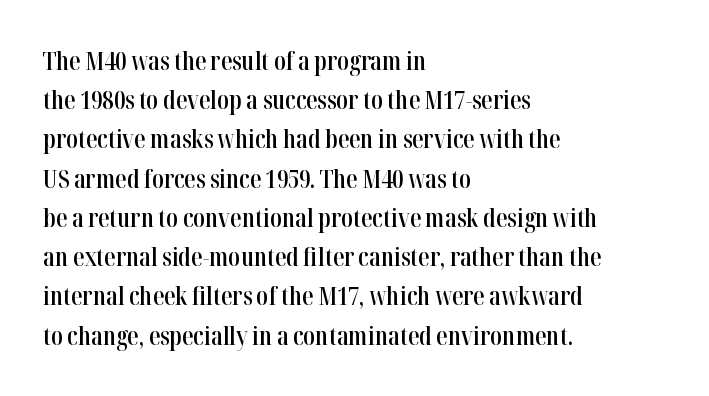
{"italic": "no", "bold": "semi", "underline": "no", "align": "left", "line_spacing": "normal", "line_spacing_ratio": 1.57, "letter_spacing": "normal", "letter_spacing_em": 0.0, "glyph_px": 25}
